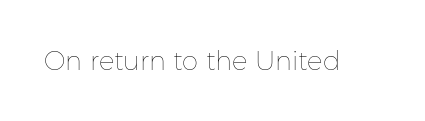
A roman cut, with each character standing at attention. Decoration check: the copy has no underline. The gaps between neighbouring characters are ordinary and unremarkable. Bold? No — there's no thickening of the strokes.
